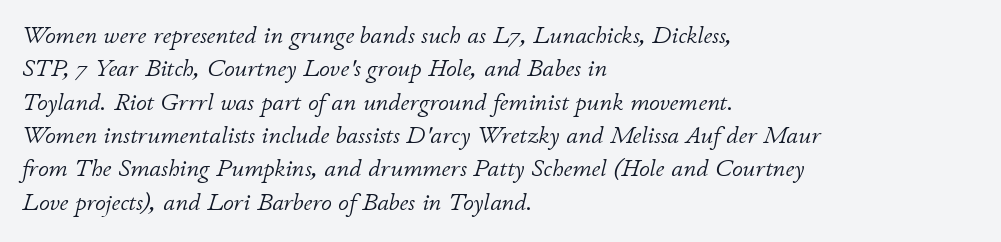
Q: Is the text bold? A: No.
Q: Is the text italic (slanted)? A: Yes, it leans right by about 11 degrees.
Q: Is the text underlined? A: No.
Q: How is the paragraph aligned? A: Left-aligned.
Q: Is the spacing between letters normal or unusually wide? A: Normal.
Q: Is the spacing between lines tight, normal or loose? A: Normal.
